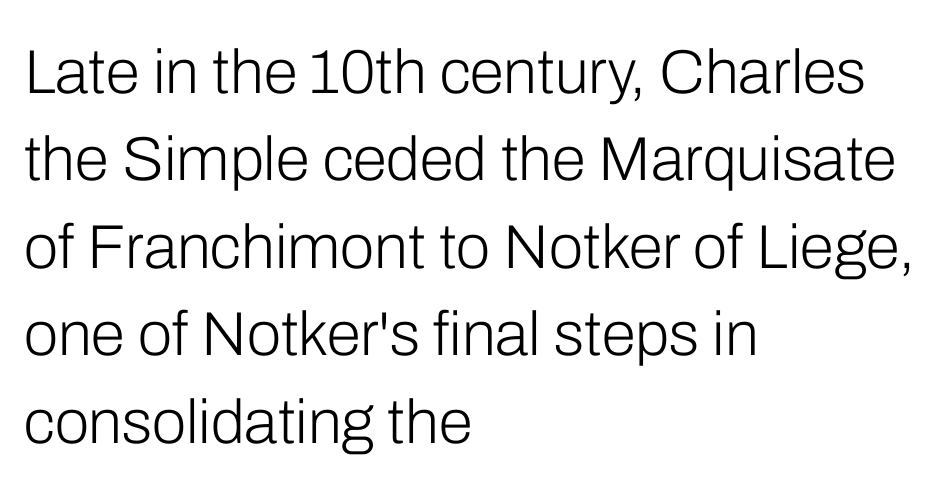
{"serif": "no", "italic": "no", "bold": "no", "weight": "light", "width": "normal", "stroke_contrast": "low", "x_height": "medium", "monospaced": "no", "underline": "no", "align": "left", "line_spacing": "normal", "line_spacing_ratio": 1.41, "letter_spacing": "normal", "letter_spacing_em": 0.0, "glyph_px": 62}
